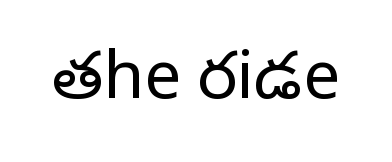
{"serif": "no", "italic": "no", "bold": "no", "weight": "light", "width": "normal", "stroke_contrast": "low", "x_height": "medium", "monospaced": "no", "underline": "no", "letter_spacing": "normal", "letter_spacing_em": 0.0, "glyph_px": 66}
